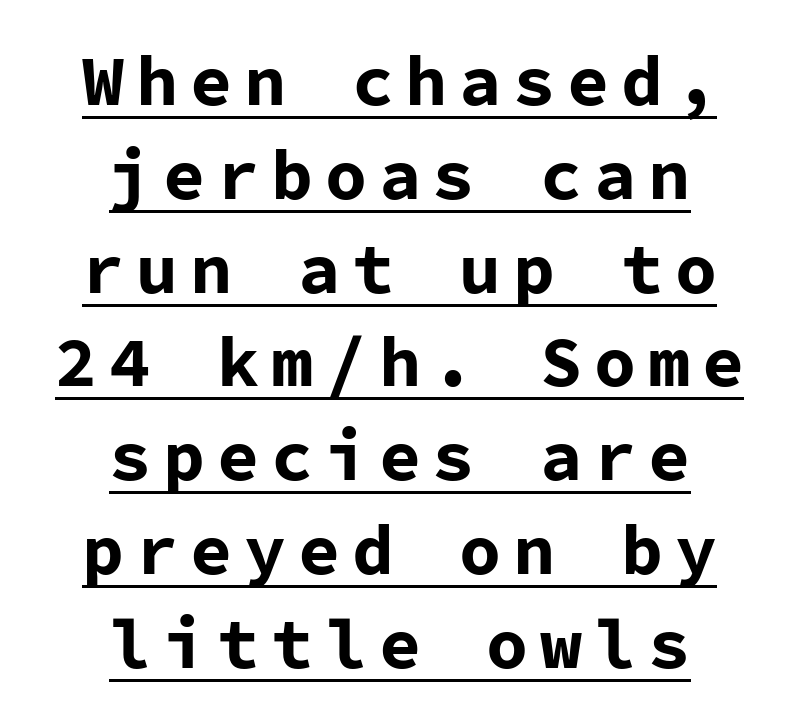
This rendering features underlined lettering. Vertical spacing — default. The face used here is monospaced, like something from a code editor. On the weight axis this lands at bold, roughly 700.
